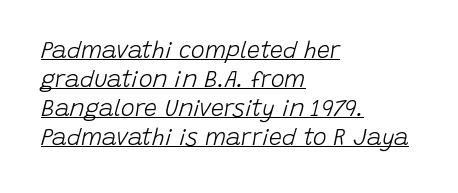
Q: Is the text bold? A: No.
Q: Is the text italic (slanted)? A: Yes, it leans right by about 15 degrees.
Q: Is the text underlined? A: Yes.
Q: How is the paragraph aligned? A: Left-aligned.
Q: Is the spacing between letters normal or unusually wide? A: Normal.
Q: Is the spacing between lines tight, normal or loose? A: Normal.
